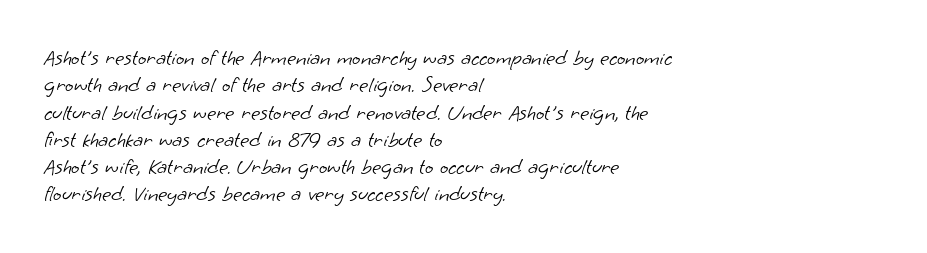
Does extra space separate the letters? No, they use regular spacing. Is the stroke heavy? The answer is a plain regular-or-lighter. Descenders are the only things crossing below the line. The paragraph shown leans on its left margin.
